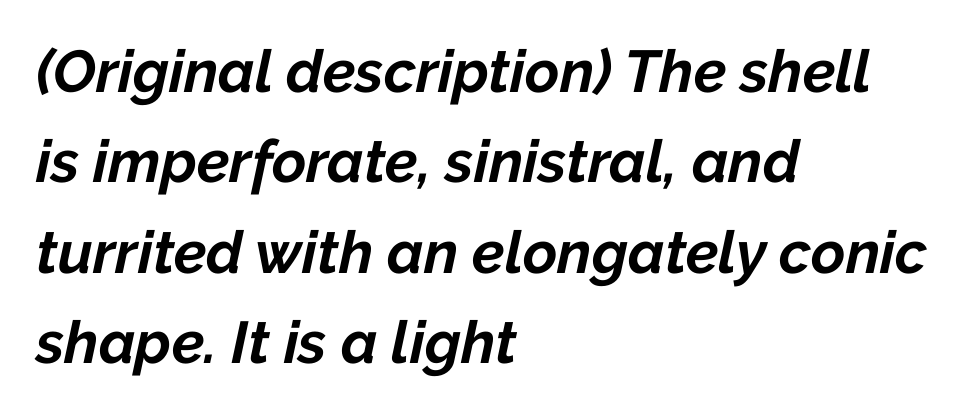
Q: Is the text bold? A: Yes.
Q: Is the text italic (slanted)? A: Yes, it leans right by about 12 degrees.
Q: Is the text underlined? A: No.
Q: How is the paragraph aligned? A: Left-aligned.
Q: Is the spacing between letters normal or unusually wide? A: Normal.
Q: Is the spacing between lines tight, normal or loose? A: Normal.
Q: Width (condensed, normal, or wide)? A: Normal.
Q: Stroke contrast? A: Low.
Q: x-height? A: Medium.
Q: Monospaced? A: No.
